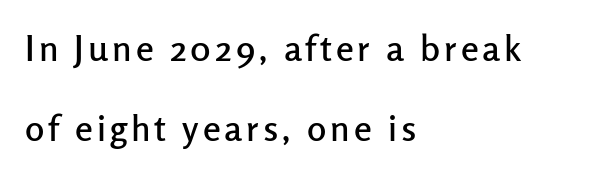
{"serif": "no", "italic": "no", "width": "normal", "stroke_contrast": "low", "x_height": "medium", "monospaced": "no", "underline": "no", "align": "left", "line_spacing": "loose", "line_spacing_ratio": 2.22, "glyph_px": 36}
